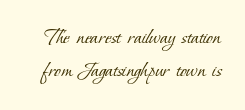
Q: Is the text bold? A: No.
Q: Is the text underlined? A: No.
Q: Is the spacing between letters normal or unusually wide? A: Normal.
Q: Is the spacing between lines tight, normal or loose? A: Normal.
